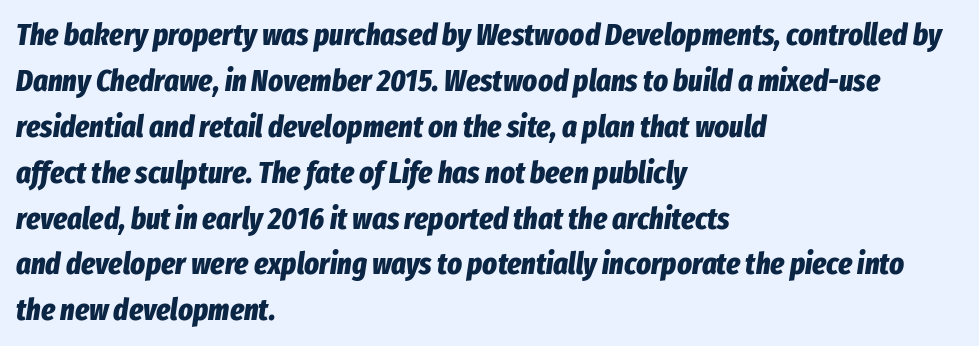
Q: Is the text bold? A: Yes.
Q: Is the text italic (slanted)? A: Yes, it leans right by about 8 degrees.
Q: Is the text underlined? A: No.
Q: How is the paragraph aligned? A: Left-aligned.
Q: Is the spacing between letters normal or unusually wide? A: Normal.
Q: Is the spacing between lines tight, normal or loose? A: Normal.
Q: Width (condensed, normal, or wide)? A: Condensed.
Q: Stroke contrast? A: Low.
Q: x-height? A: Medium.
Q: Monospaced? A: No.
